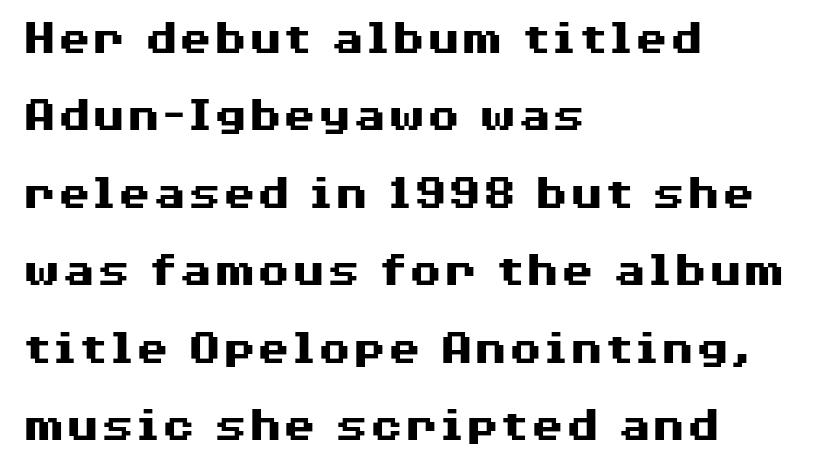
The image shows 50 px heavy, wide sans-serif type, upright; set left-aligned, normal line spacing (1.55x), normal letter spacing, not underlined; medium stroke contrast and a medium x-height.
